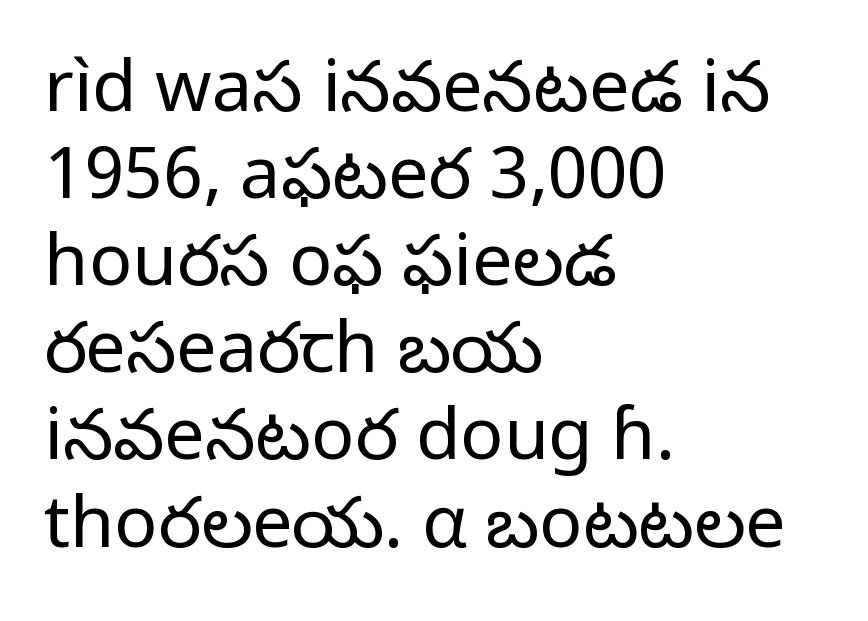
The image shows 72 px regular-weight sans-serif type, upright; set left-aligned, line spacing 1.21x, normal letter spacing, not underlined; low stroke contrast and a medium x-height.
